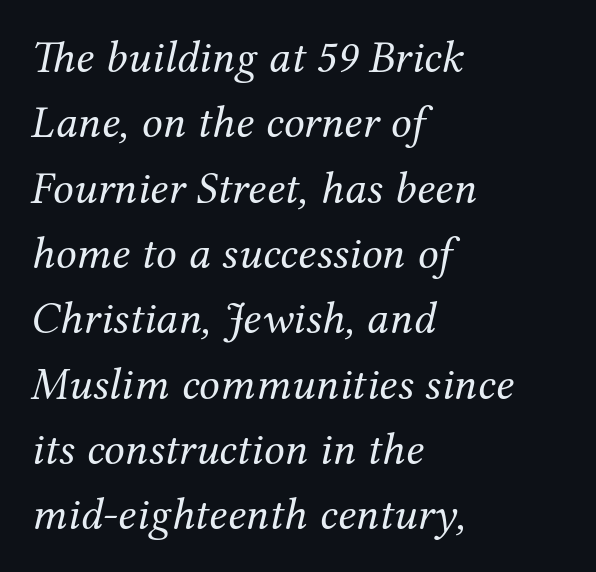
{"serif": "yes", "italic": "yes", "lean": "right", "slant_degrees": 12, "bold": "no", "weight": "regular", "width": "normal", "stroke_contrast": "medium", "x_height": "medium", "monospaced": "no", "underline": "no", "align": "left", "line_spacing": "normal", "line_spacing_ratio": 1.42, "letter_spacing": "normal", "letter_spacing_em": 0.0, "glyph_px": 46}
